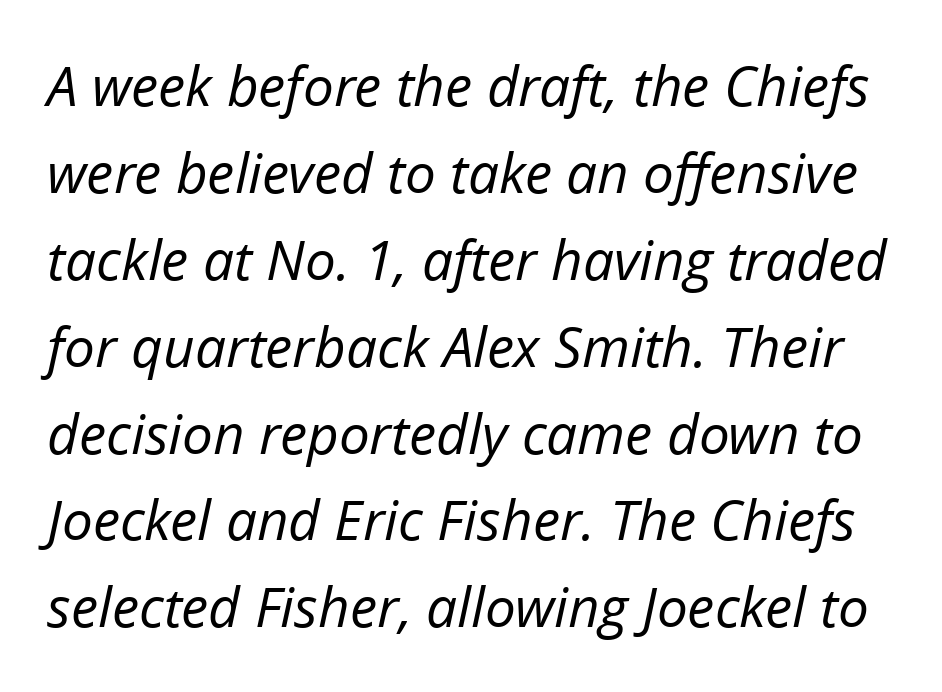
The line-height multiplier appears to be the usual default. Style check: oblique. Spacing between characters is what you'd get straight out of the box. The characters are drawn with everyday or finer stroke widths. This sample has the flowing, uneven cadence of proportional lettering.
